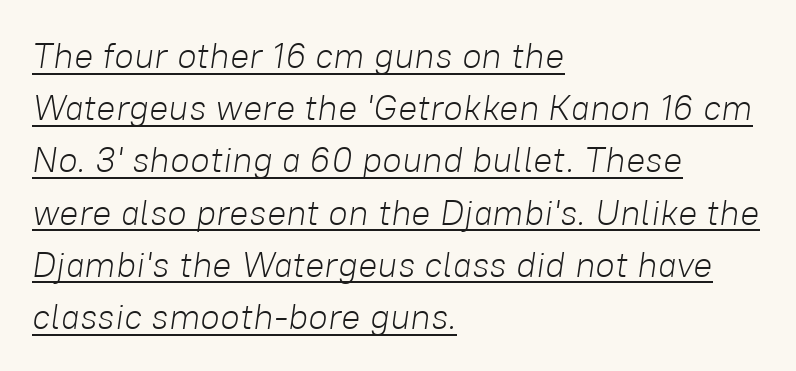
{"italic": "yes", "lean": "right", "slant_degrees": 8, "bold": "no", "weight": "light", "width": "normal", "stroke_contrast": "low", "x_height": "medium", "monospaced": "no", "underline": "yes", "align": "left", "line_spacing": "normal", "line_spacing_ratio": 1.45, "letter_spacing": "normal", "letter_spacing_em": 0.0, "glyph_px": 36}
